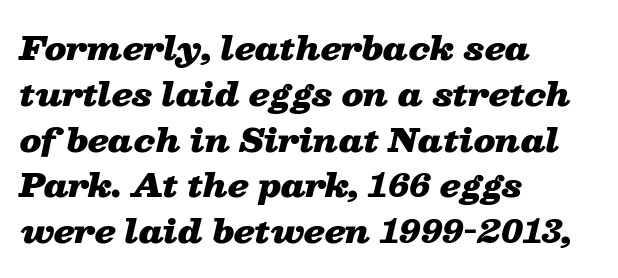
{"italic": "yes", "lean": "right", "slant_degrees": 13, "bold": "yes", "weight": "heavy", "width": "wide", "stroke_contrast": "low", "x_height": "medium", "monospaced": "no", "underline": "no", "align": "left", "line_spacing": "normal", "line_spacing_ratio": 1.43, "letter_spacing": "normal", "letter_spacing_em": 0.0, "glyph_px": 32}
